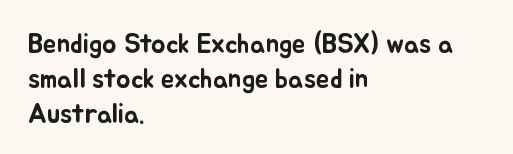
Q: Is the text italic (slanted)? A: No, it is upright.
Q: Is the text underlined? A: No.
Q: How is the paragraph aligned? A: Left-aligned.
Q: Is the spacing between letters normal or unusually wide? A: Normal.
Q: Is the spacing between lines tight, normal or loose? A: Normal.
